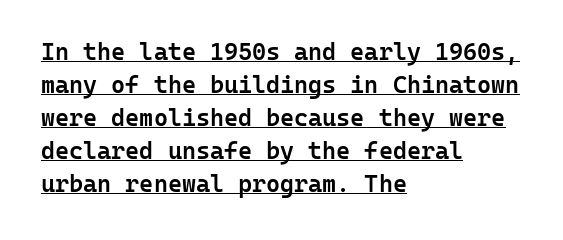
The image shows 24 px text type, upright; set left-aligned, normal line spacing (1.38x), normal letter spacing, underlined.
